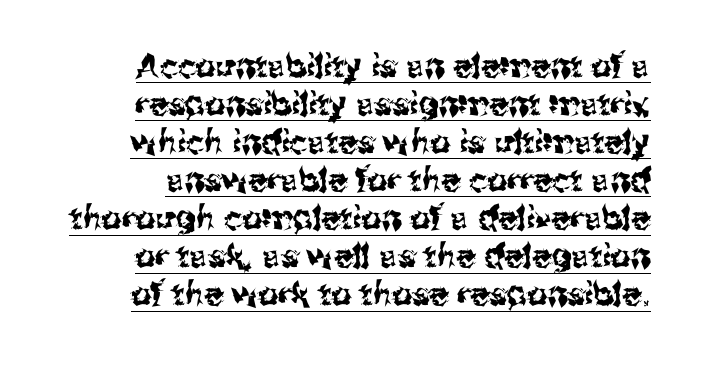
Q: Is the text italic (slanted)? A: No, it is upright.
Q: Is the typeface a serif or a sans-serif typeface? A: Sans-serif.
Q: Is the text underlined? A: Yes.
Q: Is the spacing between letters normal or unusually wide? A: Normal.
Q: Width (condensed, normal, or wide)? A: Normal.
Q: Stroke contrast? A: Medium.
Q: x-height? A: Medium.
Q: Monospaced? A: No.
